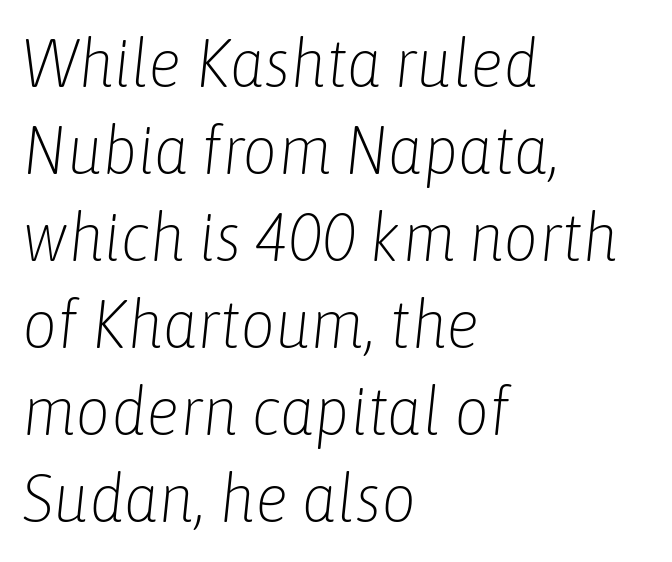
{"italic": "yes", "lean": "right", "slant_degrees": 6, "bold": "no", "weight": "light", "width": "condensed", "stroke_contrast": "low", "x_height": "medium", "monospaced": "no", "underline": "no", "align": "left", "line_spacing": "normal", "line_spacing_ratio": 1.28, "letter_spacing": "normal", "letter_spacing_em": 0.0, "glyph_px": 68}
